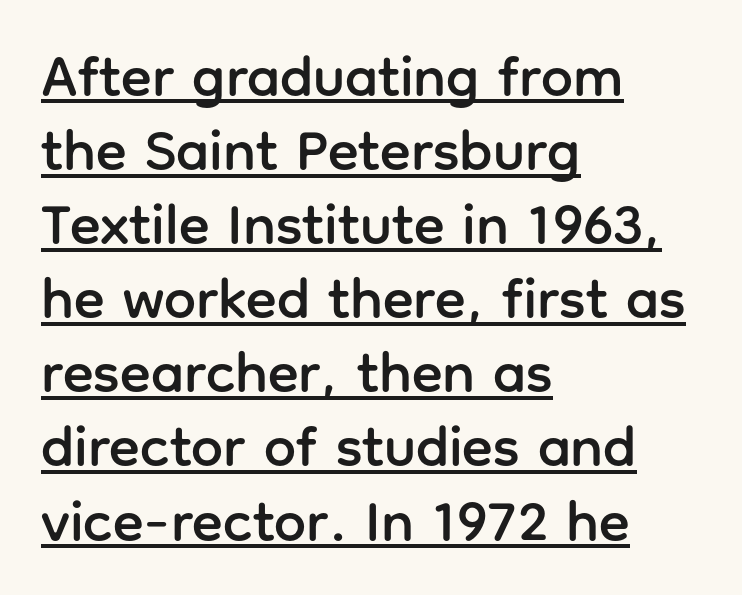
{"serif": "no", "italic": "no", "width": "normal", "stroke_contrast": "low", "x_height": "medium", "monospaced": "no", "underline": "yes", "align": "left", "line_spacing": "normal", "line_spacing_ratio": 1.3, "letter_spacing": "normal", "letter_spacing_em": 0.0, "glyph_px": 57}
